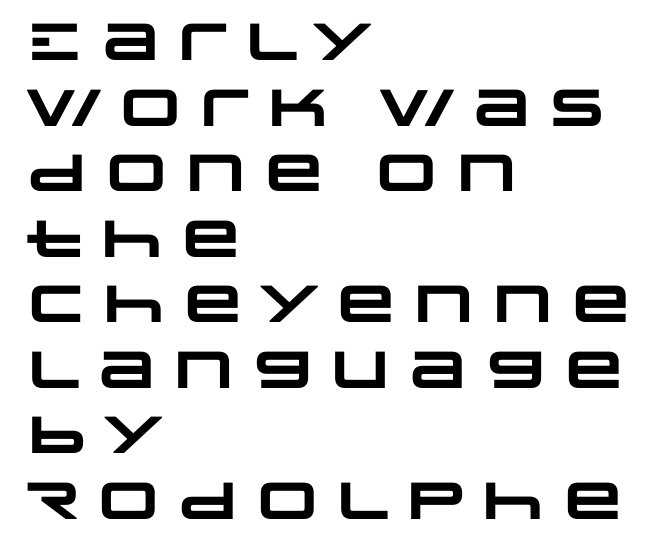
Q: Is the text bold? A: Yes.
Q: Is the typeface a serif or a sans-serif typeface? A: Sans-serif.
Q: Is the text underlined? A: No.
Q: How is the paragraph aligned? A: Left-aligned.
Q: Is the spacing between letters normal or unusually wide? A: Normal.
Q: Is the spacing between lines tight, normal or loose? A: Normal.
Q: Width (condensed, normal, or wide)? A: Wide.
Q: Stroke contrast? A: Low.
Q: x-height? A: Large.
Q: Monospaced? A: No.
